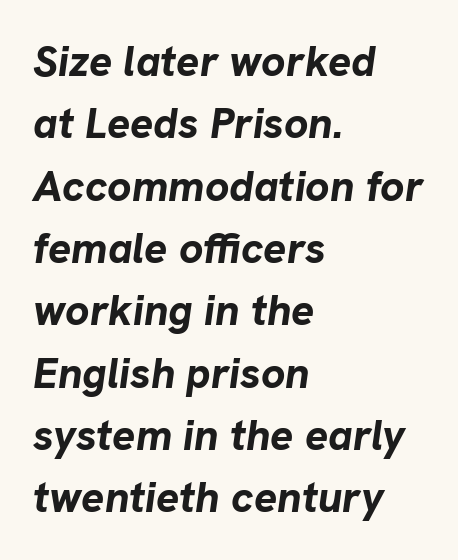
The image shows 43 px bold type, italic (leaning right); set left-aligned, normal line spacing (1.45x), normal letter spacing, not underlined; low stroke contrast and a medium x-height.
